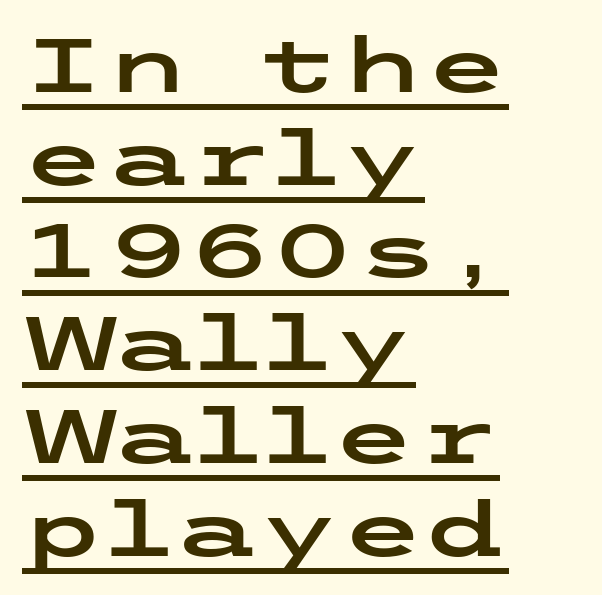
{"serif": "no", "italic": "no", "width": "wide", "stroke_contrast": "low", "x_height": "medium", "underline": "yes", "align": "left", "line_spacing_ratio": 1.22, "letter_spacing": "normal", "letter_spacing_em": 0.0, "glyph_px": 76}
